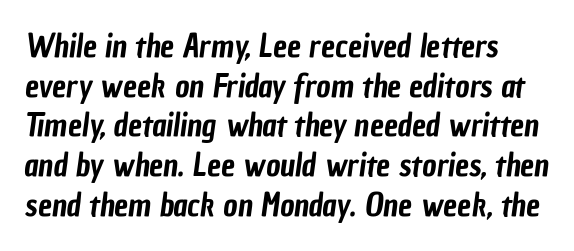
Evenly set lines give the paragraph a standard silhouette. Honestly, there is no underline to notice here at all. The letters advance in unequal steps, a hallmark of proportional type. Type style note: lacks serifs. The rendering keeps characters at their native spacing.
